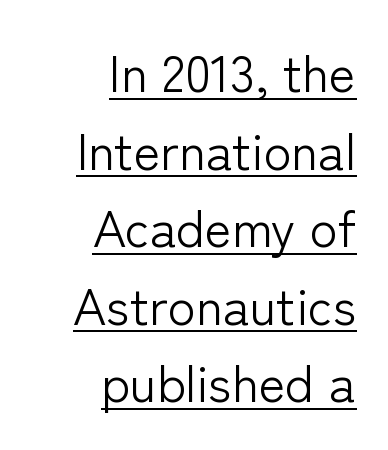
The specimen includes a rule beneath the text block's lines. These lines are rendered in a variable-pitch font. The passage shown stacks its lines at a standard gap. Between one letter and the next there's only the usual sliver of space. Unlike a traditional serif, this face leaves its strokes unadorned.
